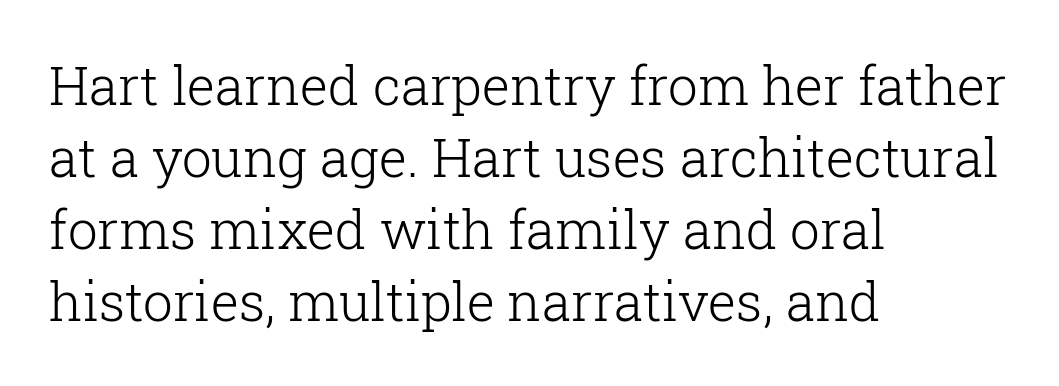
The image shows 53 px light serif type, upright; set left-aligned, normal line spacing (1.36x), normal letter spacing, not underlined; low stroke contrast and a medium x-height.
